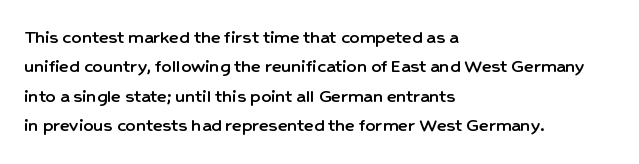
The image shows 20 px text type, upright; set left-aligned, normal line spacing (1.47x), normal letter spacing, not underlined.
